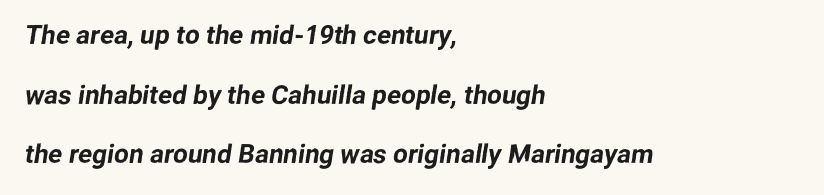
The image shows 26 px text type; set left-aligned, loose line spacing (2.29x), normal letter spacing, not underlined.
